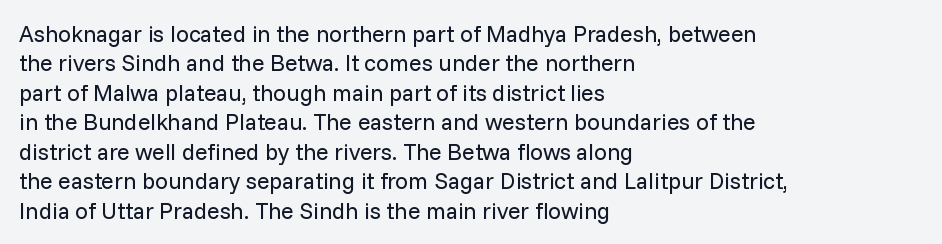
{"italic": "no", "bold": "no", "underline": "no", "align": "left", "line_spacing": "normal", "line_spacing_ratio": 1.28, "letter_spacing": "normal", "letter_spacing_em": 0.0, "glyph_px": 23}
